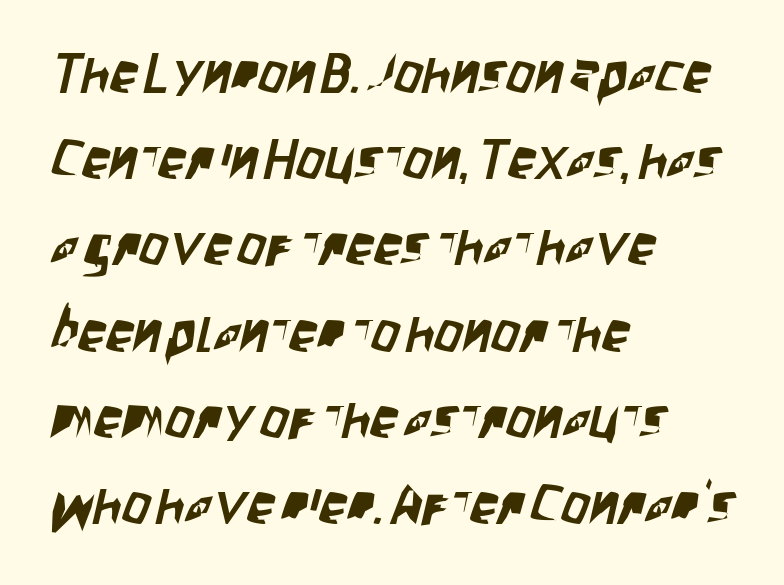
The image shows 56 px condensed sans-serif type; set left-aligned, normal line spacing (1.54x), normal letter spacing, not underlined; low stroke contrast and a large x-height.
